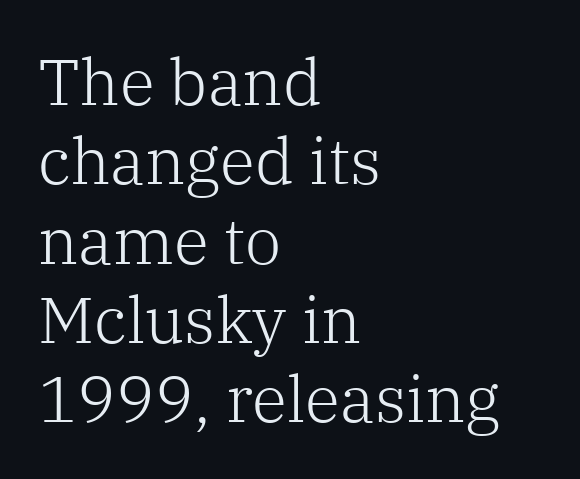
The tracking reads as untouched default to a designer's eye. Plain, unruled lines of type. The letters stand straight up with perfectly vertical stems. The weight would be labelled regular, book, light, or lighter still.
